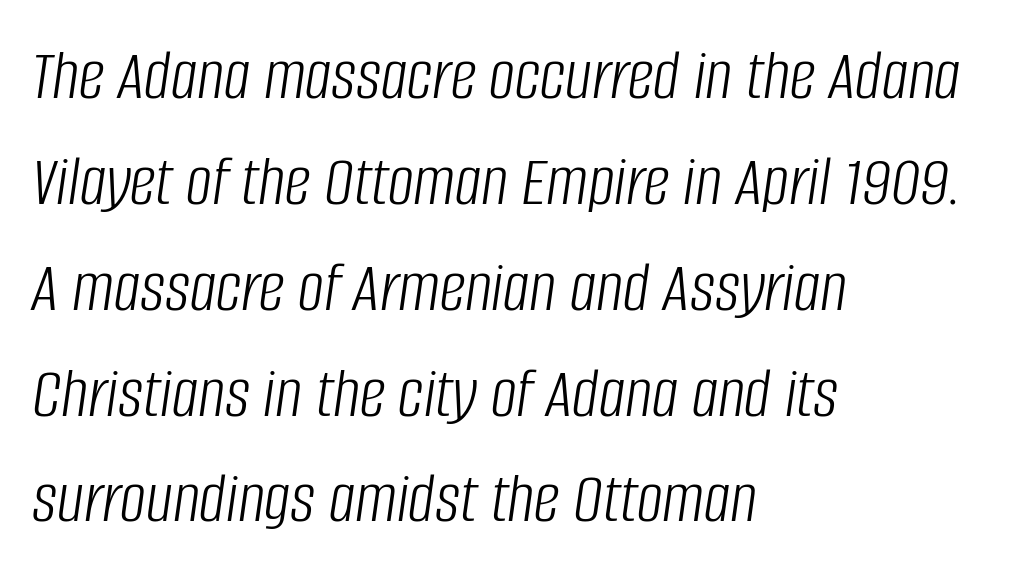
Q: Is the text bold? A: No.
Q: Is the text italic (slanted)? A: Yes, it leans right by about 8 degrees.
Q: Is the text underlined? A: No.
Q: How is the paragraph aligned? A: Left-aligned.
Q: Is the spacing between letters normal or unusually wide? A: Normal.
Q: Is the spacing between lines tight, normal or loose? A: Normal.
Q: Width (condensed, normal, or wide)? A: Condensed.
Q: Stroke contrast? A: Low.
Q: x-height? A: Large.
Q: Monospaced? A: No.
